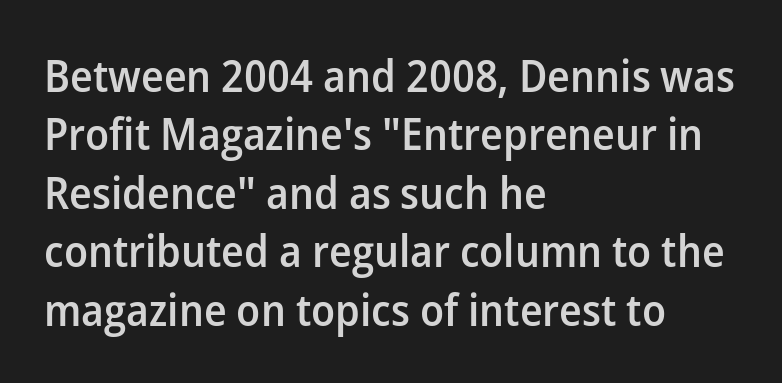
The image shows 45 px semibold sans-serif type, upright; set left-aligned, normal line spacing (1.3x), normal letter spacing, not underlined; low stroke contrast and a medium x-height.
